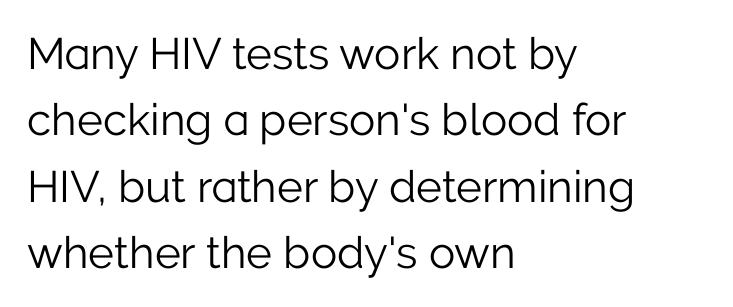
The image shows 44 px light sans-serif type, upright; set left-aligned, normal line spacing (1.51x), normal letter spacing, not underlined; low stroke contrast and a medium x-height.
